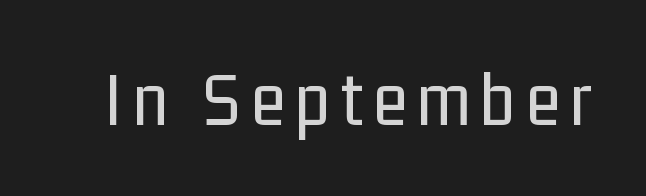
These lines are rendered in a variable-pitch font. Each row of text sits above clean, open space. Posture: vertical. Classification — sans serif. Counters stay open thanks to moderate or lighter strokes.
